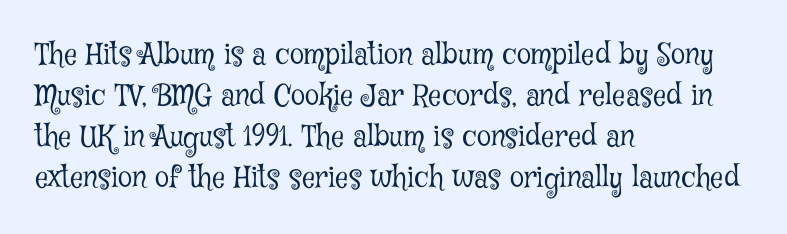
The image shows 29 px light, condensed serif type, upright; set left-aligned, normal line spacing (1.41x), normal letter spacing, not underlined; low stroke contrast and a medium x-height.
